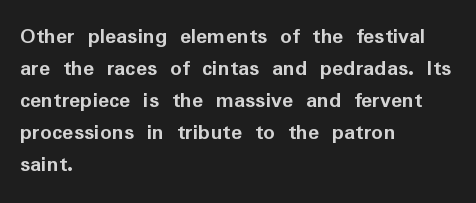
Compared with typical paragraphs, the rows here are spaced about the same. In terms of posture, this sample is upright. You'd pick this weight for a headline — it's a proper bold. Typeset ragged right — the left edge is the straight one.
